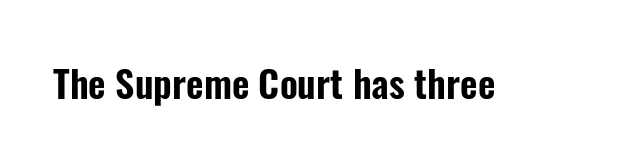
Q: Is the text italic (slanted)? A: No, it is upright.
Q: Is the typeface a serif or a sans-serif typeface? A: Sans-serif.
Q: Is the text underlined? A: No.
Q: Is the spacing between letters normal or unusually wide? A: Normal.
Q: Width (condensed, normal, or wide)? A: Condensed.
Q: Stroke contrast? A: Low.
Q: x-height? A: Medium.
Q: Monospaced? A: No.
